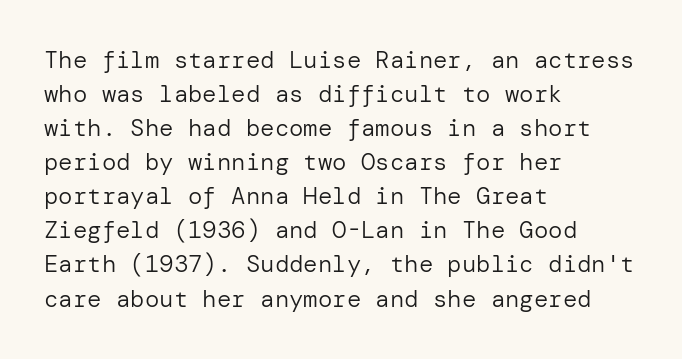
Q: Is the text bold? A: No.
Q: Is the text italic (slanted)? A: No, it is upright.
Q: Is the text underlined? A: No.
Q: How is the paragraph aligned? A: Left-aligned.
Q: Is the spacing between letters normal or unusually wide? A: Normal.
Q: Is the spacing between lines tight, normal or loose? A: Normal.
